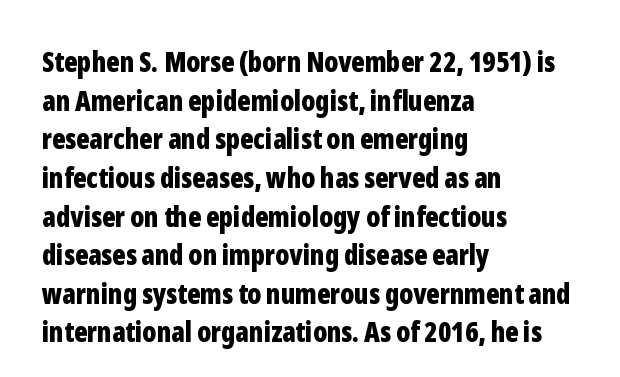
These lines sit exactly where default settings would place them. This sample has the flowing, uneven cadence of proportional lettering. This sample uses an upright cut, with every glyph sitting square on the baseline. Descender tails drop into unmarked territory.
